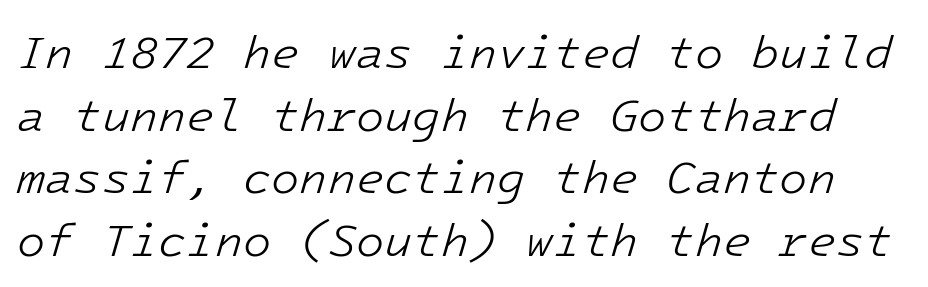
The image shows 46 px light type, italic (leaning right); set normal line spacing (1.36x), normal letter spacing, not underlined; low stroke contrast and a medium x-height.
